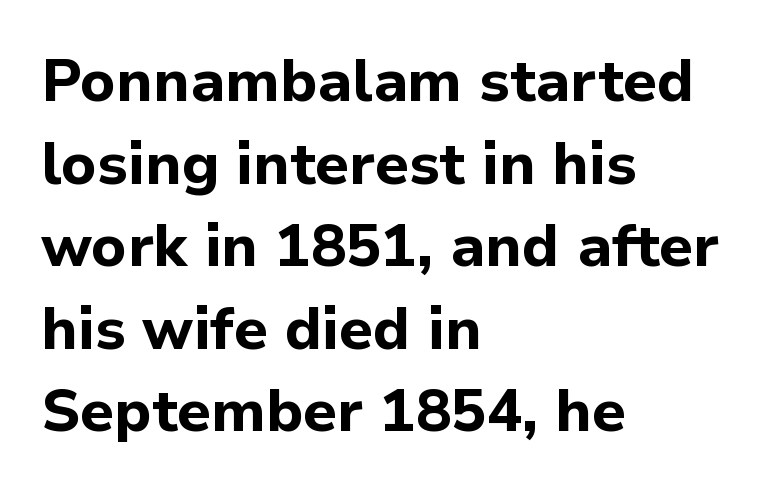
Q: Is the text bold? A: Yes.
Q: Is the text italic (slanted)? A: No, it is upright.
Q: Is the typeface a serif or a sans-serif typeface? A: Sans-serif.
Q: Is the text underlined? A: No.
Q: How is the paragraph aligned? A: Left-aligned.
Q: Is the spacing between letters normal or unusually wide? A: Normal.
Q: Is the spacing between lines tight, normal or loose? A: Normal.
Q: Width (condensed, normal, or wide)? A: Normal.
Q: Stroke contrast? A: Low.
Q: x-height? A: Medium.
Q: Monospaced? A: No.
